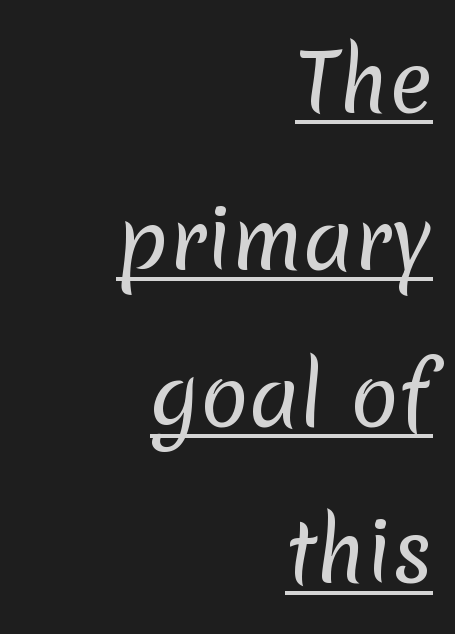
{"serif": "no", "bold": "no", "weight": "regular", "width": "normal", "stroke_contrast": "low", "x_height": "medium", "monospaced": "no", "underline": "yes", "align": "right", "line_spacing": "loose", "line_spacing_ratio": 1.96, "letter_spacing": "normal", "letter_spacing_em": 0.0, "glyph_px": 80}
